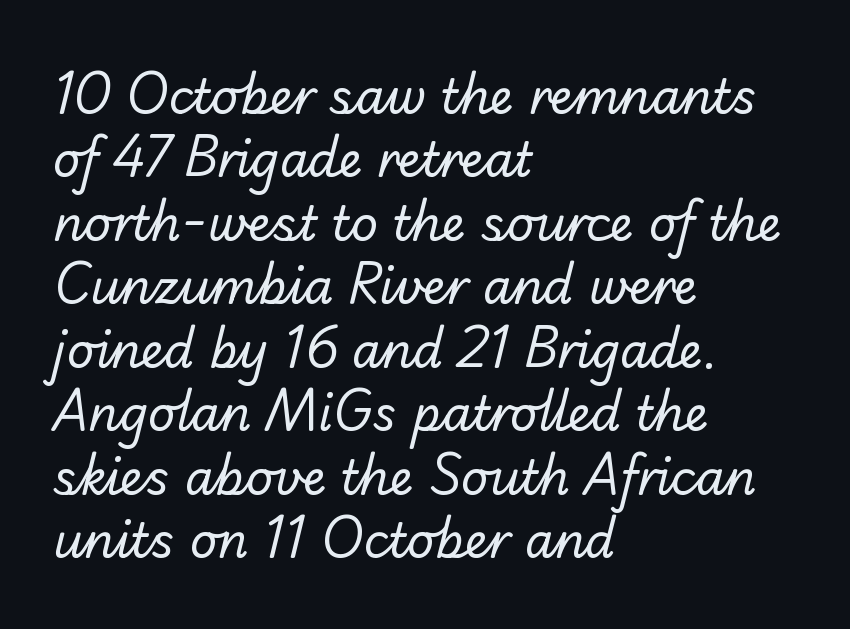
Q: Is the text bold? A: No.
Q: Is the typeface a serif or a sans-serif typeface? A: Sans-serif.
Q: Is the text underlined? A: No.
Q: How is the paragraph aligned? A: Left-aligned.
Q: Is the spacing between letters normal or unusually wide? A: Normal.
Q: Is the spacing between lines tight, normal or loose? A: Normal.
Q: Width (condensed, normal, or wide)? A: Normal.
Q: Stroke contrast? A: Low.
Q: x-height? A: Small.
Q: Monospaced? A: No.
